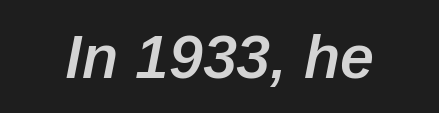
Q: Is the text bold? A: Semi-bold.
Q: Is the text italic (slanted)? A: Yes, it leans right by about 12 degrees.
Q: Is the text underlined? A: No.
Q: Is the spacing between letters normal or unusually wide? A: Normal.
Q: Width (condensed, normal, or wide)? A: Normal.
Q: Stroke contrast? A: Low.
Q: x-height? A: Medium.
Q: Monospaced? A: No.
